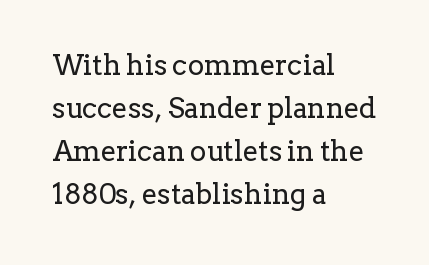
The image shows 28 px regular-weight serif type, upright; set left-aligned, normal line spacing (1.54x), normal letter spacing, not underlined; low stroke contrast and a medium x-height.
